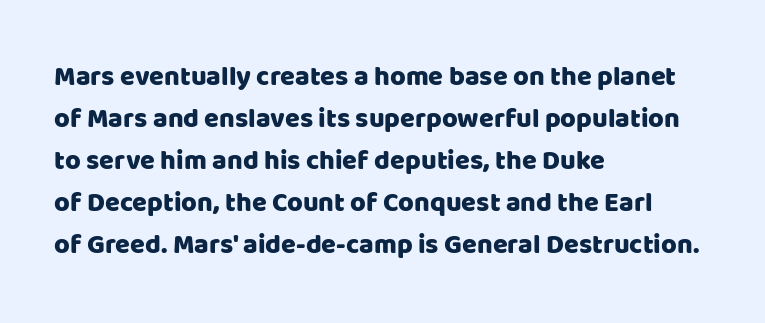
The image shows 27 px text type, upright; set left-aligned, normal line spacing (1.56x), normal letter spacing, not underlined.
